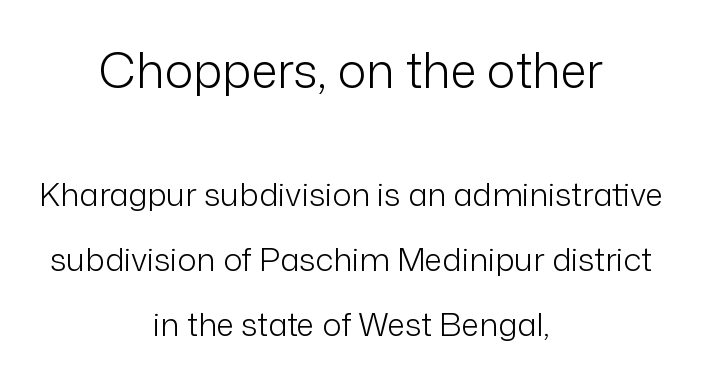
Q: Is the text bold? A: No.
Q: Is the text italic (slanted)? A: No, it is upright.
Q: Is the typeface a serif or a sans-serif typeface? A: Sans-serif.
Q: Is the text underlined? A: No.
Q: How is the paragraph aligned? A: Centered.
Q: Is the spacing between letters normal or unusually wide? A: Normal.
Q: Is the spacing between lines tight, normal or loose? A: Loose.
Q: Which block of text is set in a larger size, the first (top) or the second (bottom)? A: The first (top) one.
Q: Width (condensed, normal, or wide)? A: Normal.
Q: Stroke contrast? A: Low.
Q: x-height? A: Medium.
Q: Monospaced? A: No.
